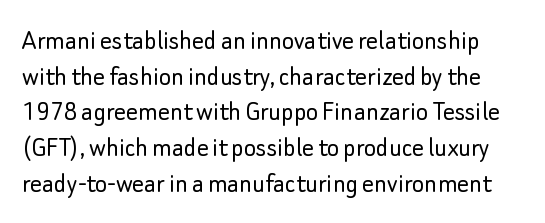
Q: Is the text bold? A: No.
Q: Is the text italic (slanted)? A: No, it is upright.
Q: Is the typeface a serif or a sans-serif typeface? A: Sans-serif.
Q: Is the text underlined? A: No.
Q: Is the spacing between letters normal or unusually wide? A: Normal.
Q: Width (condensed, normal, or wide)? A: Normal.
Q: Stroke contrast? A: Low.
Q: x-height? A: Small.
Q: Monospaced? A: No.
